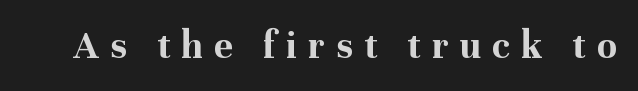
Here the glyphs are tracked loosely, breaking word shapes into spaced letters. Quick note: not italic, upright. The space directly below the letters is spotless. The characters display serif detailing at their extremities.
